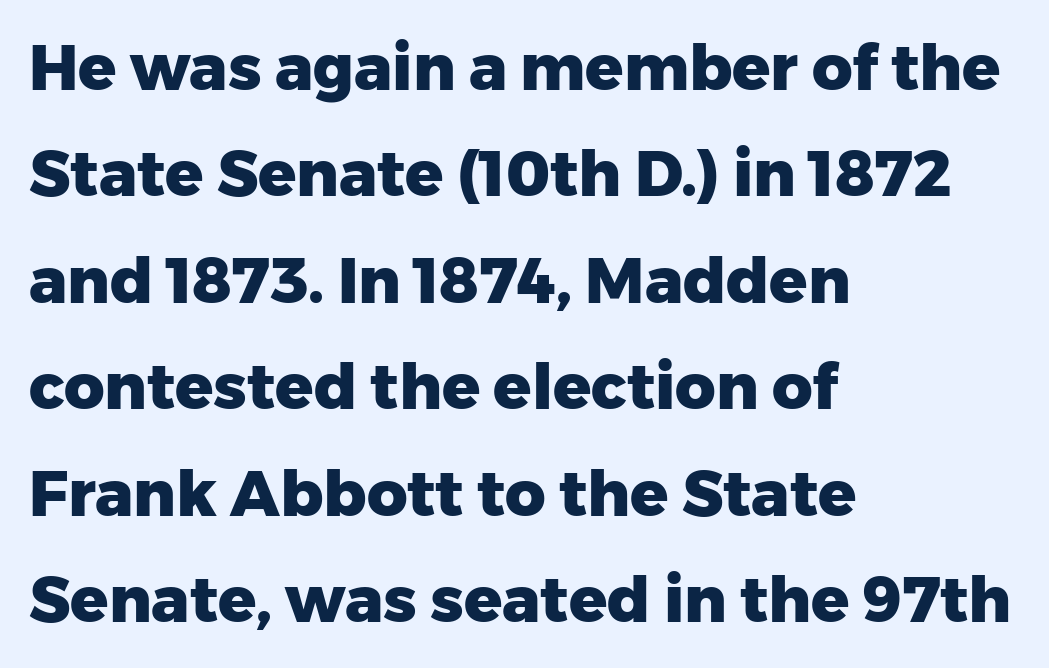
The image shows 63 px heavy sans-serif type, upright; set left-aligned, normal line spacing (1.69x), normal letter spacing, not underlined; low stroke contrast and a medium x-height.
